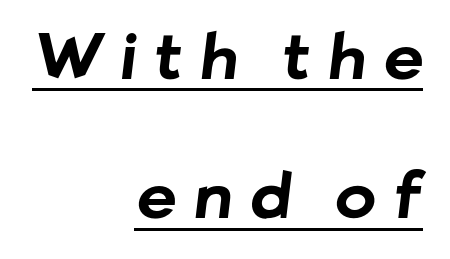
The image shows 62 px bold sans-serif type; set right-aligned, loose line spacing (2.25x), unusually wide letter spacing (+0.29 em), underlined; low stroke contrast and a medium x-height.
